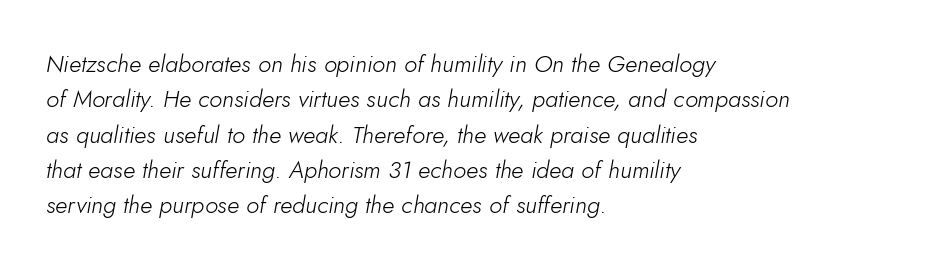
Q: Is the text bold? A: No.
Q: Is the text italic (slanted)? A: Yes, it leans right by about 10 degrees.
Q: Is the text underlined? A: No.
Q: How is the paragraph aligned? A: Left-aligned.
Q: Is the spacing between letters normal or unusually wide? A: Normal.
Q: Is the spacing between lines tight, normal or loose? A: Normal.
